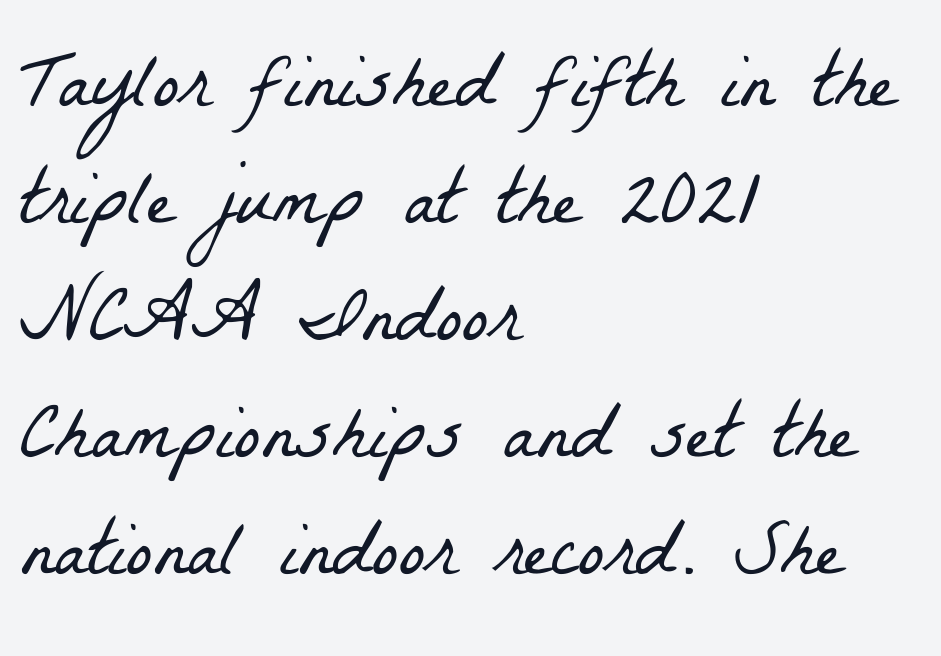
The image shows 79 px light, condensed serif type; set left-aligned, normal line spacing (1.48x), normal letter spacing, not underlined; low stroke contrast and a medium x-height.
